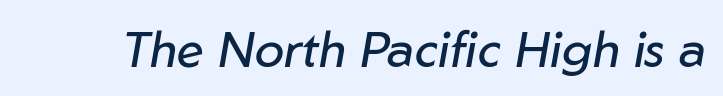
These lines keep a tight, regular rhythm from letter to letter. Stem width sits at or under what a default text font uses. The lettering tilts uniformly, giving the passage an italic look. Glance below the letters and you will spot only blank space. Each letter keeps its own natural width here, so spacing adapts to shape.
